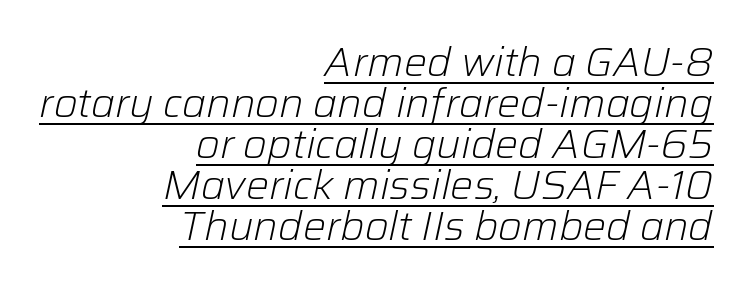
Q: Is the text bold? A: No.
Q: Is the text italic (slanted)? A: Yes, it leans right by about 12 degrees.
Q: Is the text underlined? A: Yes.
Q: How is the paragraph aligned? A: Right-aligned.
Q: Is the spacing between letters normal or unusually wide? A: Normal.
Q: Is the spacing between lines tight, normal or loose? A: Tight.
Q: Width (condensed, normal, or wide)? A: Normal.
Q: Stroke contrast? A: Low.
Q: x-height? A: Medium.
Q: Monospaced? A: No.
